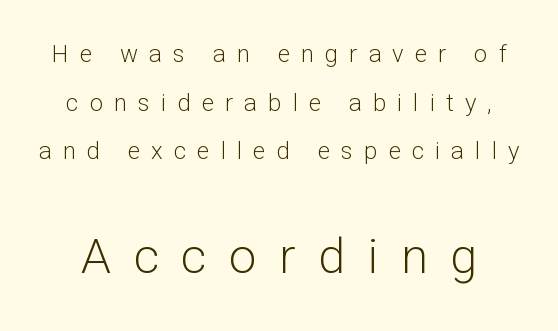
Q: Is the text bold? A: No.
Q: Is the text italic (slanted)? A: No, it is upright.
Q: Is the typeface a serif or a sans-serif typeface? A: Sans-serif.
Q: Is the text underlined? A: No.
Q: Is the spacing between letters normal or unusually wide? A: Unusually wide.
Q: Is the spacing between lines tight, normal or loose? A: Loose.
Q: Which block of text is set in a larger size, the first (top) or the second (bottom)? A: The second (bottom) one.
Q: Width (condensed, normal, or wide)? A: Normal.
Q: Stroke contrast? A: Low.
Q: x-height? A: Medium.
Q: Monospaced? A: No.
